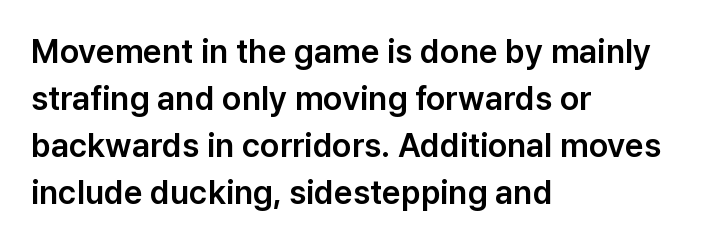
The baseline area is clear. Letterform terminals end flat and unadorned throughout the passage. The block of text has a typical density, with ordinary space between rows. Think of a printed novel: that variable character pitch is what you see here. In CSS terms this would be text-align: left. Ascenders rise straight up at ninety degrees.
